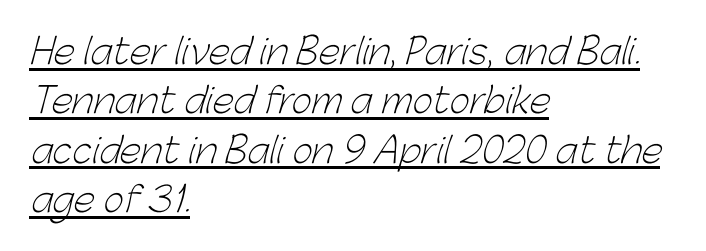
Nothing sits at the stroke ends, so this counts as sans-serif. Normally led — the rows are evenly, conventionally spaced. The ragged edge is on the right, which tells us the setting is flush left. Proportional: the letters do not fall into vertical columns. Notice how a bar underscores the lettering throughout.
